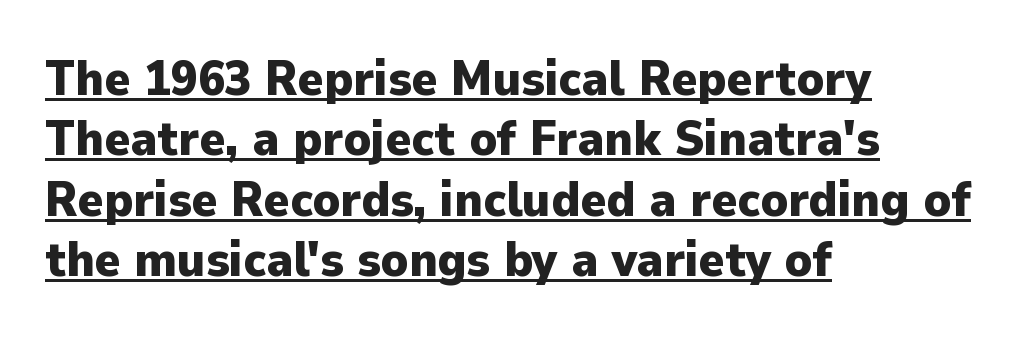
A typographer would call this underscored text. Is this a fixed-width face? No — the glyphs have proportional, varying widths. The rendering anchors every line to the left-hand side. The passage shown has conventional tracking throughout. The passage shown is typeset with a sans-serif family.
